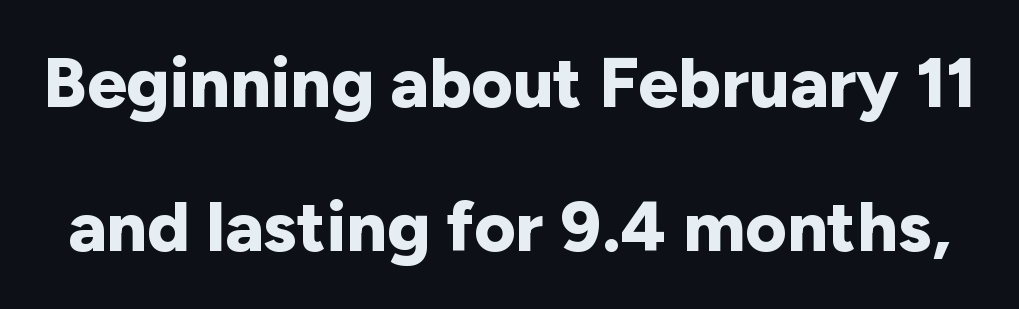
{"serif": "no", "italic": "no", "bold": "yes", "weight": "bold", "width": "normal", "stroke_contrast": "low", "x_height": "medium", "monospaced": "no", "underline": "no", "line_spacing": "loose", "line_spacing_ratio": 2.03, "letter_spacing": "normal", "letter_spacing_em": 0.0, "glyph_px": 71}
